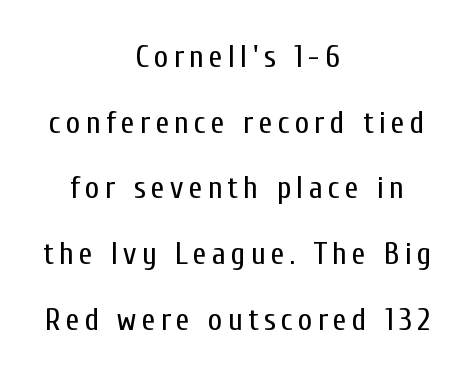
{"serif": "no", "italic": "no", "bold": "no", "weight": "regular", "width": "condensed", "stroke_contrast": "low", "x_height": "medium", "monospaced": "no", "underline": "no", "align": "center", "line_spacing": "loose", "line_spacing_ratio": 2.12, "glyph_px": 31}
